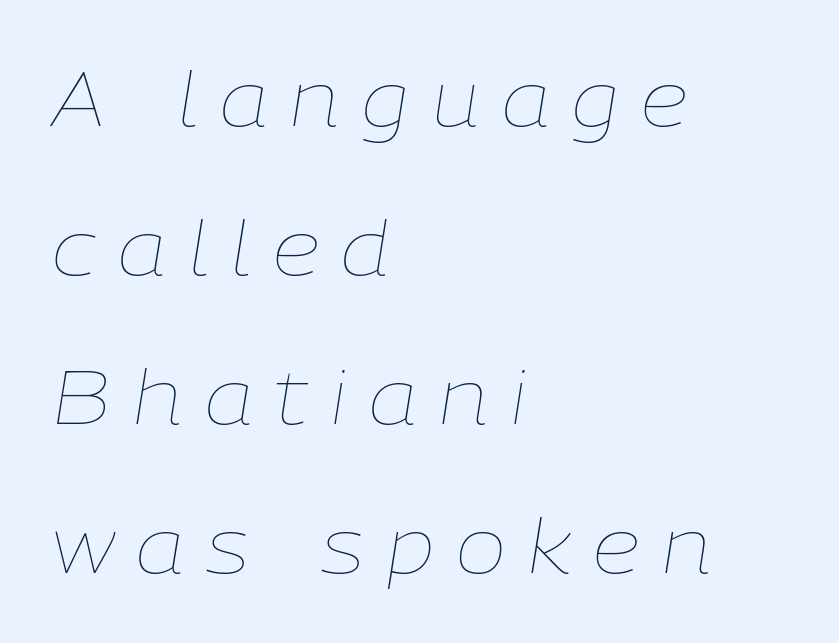
{"italic": "yes", "lean": "right", "slant_degrees": 9, "bold": "no", "weight": "thin", "width": "normal", "stroke_contrast": "low", "x_height": "medium", "monospaced": "no", "underline": "no", "align": "left", "line_spacing": "loose", "line_spacing_ratio": 1.96, "letter_spacing": "wide", "letter_spacing_em": 0.29, "glyph_px": 76}
